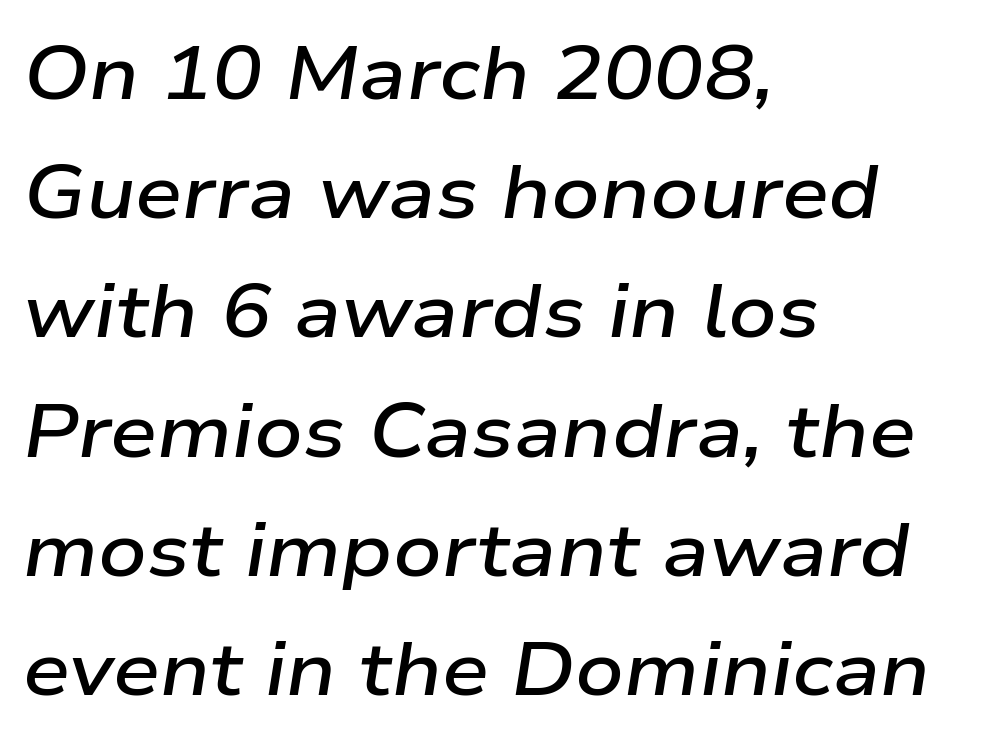
The image shows 75 px semibold, wide type, italic (leaning right); set left-aligned, normal line spacing (1.59x), normal letter spacing, not underlined; low stroke contrast and a medium x-height.
